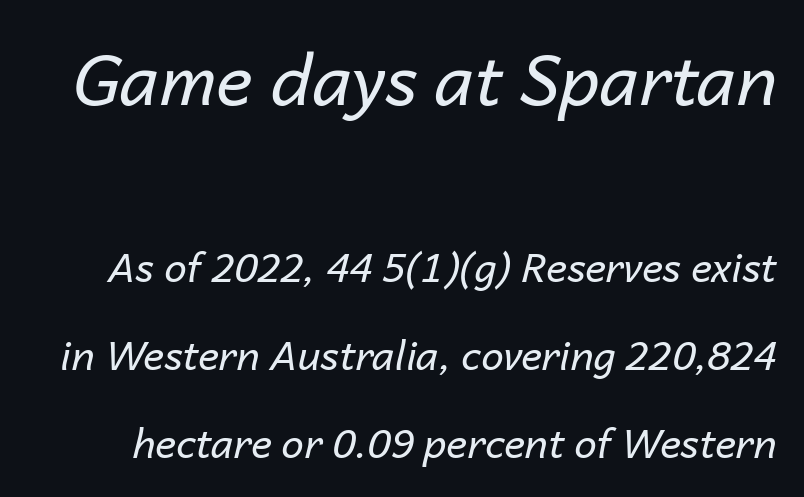
Counters stay open thanks to moderate or lighter strokes. The composition opens big and finishes small. Quick note: underline off. Characters are canted at an angle relative to the baseline's perpendicular. The passage shown is typed in a proportional face where columns would drift.
